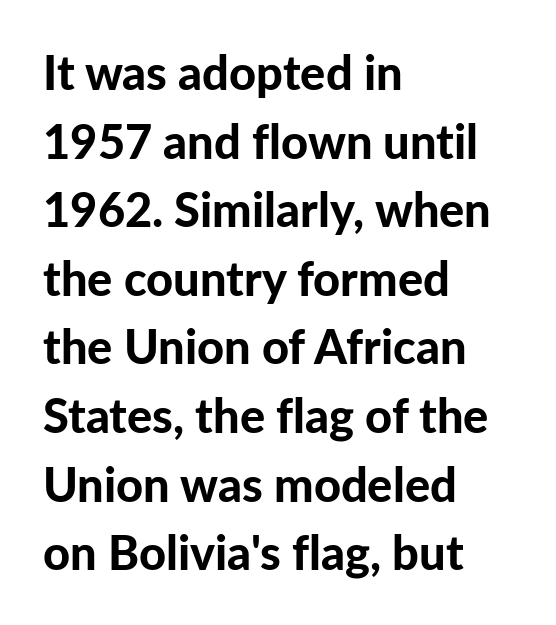
The image shows 47 px bold sans-serif type, upright; set left-aligned, normal line spacing (1.46x), normal letter spacing, not underlined; low stroke contrast and a medium x-height.
